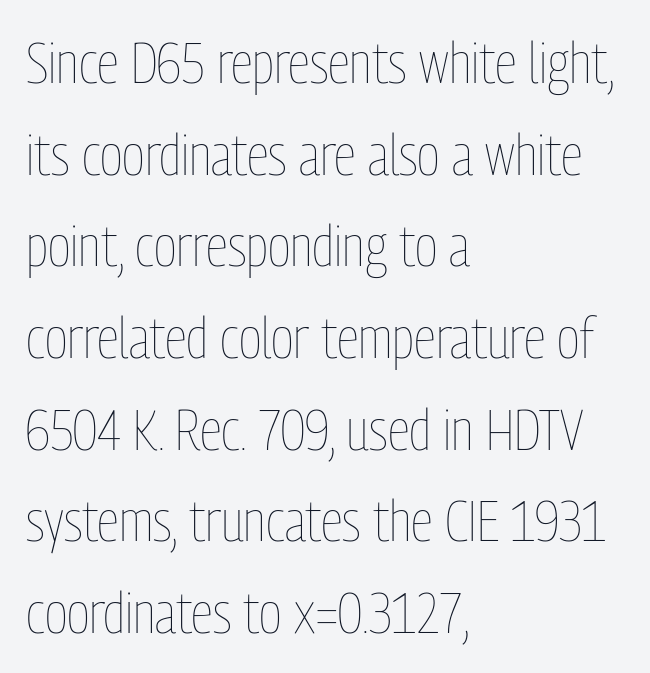
Q: Is the text bold? A: No.
Q: Is the text italic (slanted)? A: No, it is upright.
Q: Is the text underlined? A: No.
Q: How is the paragraph aligned? A: Left-aligned.
Q: Is the spacing between letters normal or unusually wide? A: Normal.
Q: Is the spacing between lines tight, normal or loose? A: Normal.
Q: Width (condensed, normal, or wide)? A: Condensed.
Q: Stroke contrast? A: Low.
Q: x-height? A: Medium.
Q: Monospaced? A: No.
